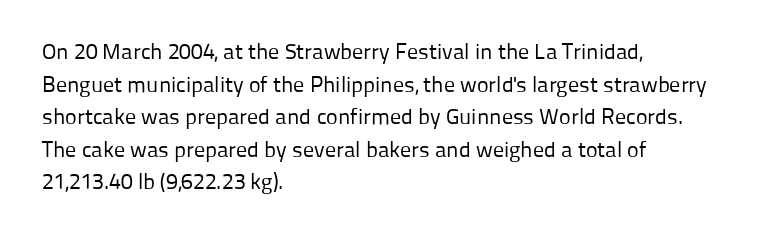
Rows of type keep a routine distance in the vertical direction. The space beneath each line is pristine and unruled. Which margin do the lines hug? The left one — the right edge is uneven. The letterforms sit shoulder to shoulder at normal distance.
